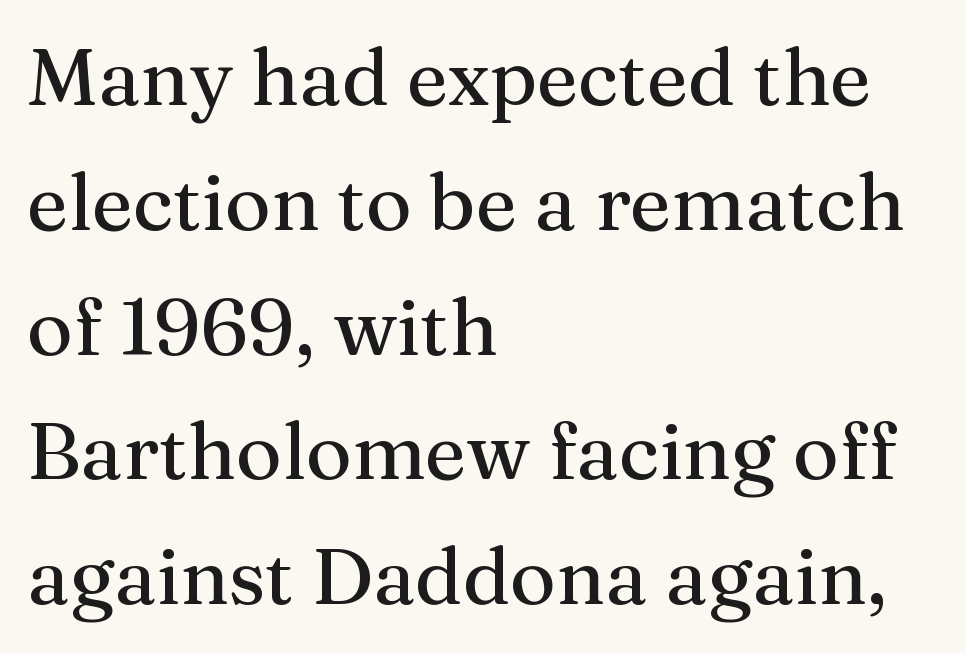
The image shows 79 px serif type, upright; set left-aligned, normal line spacing (1.58x), normal letter spacing, not underlined; medium stroke contrast and a medium x-height.
